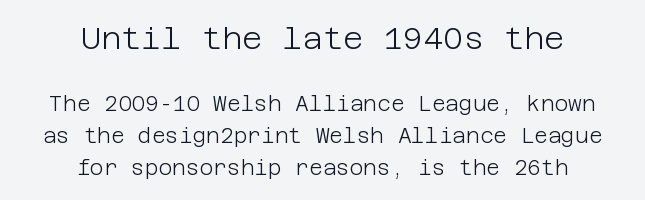
{"serif": "no", "italic": "no", "bold": "no", "weight": "light", "width": "normal", "stroke_contrast": "low", "x_height": "large", "underline": "no", "align": "center", "line_spacing": "normal", "line_spacing_ratio": 1.53, "letter_spacing": "normal", "letter_spacing_em": 0.0, "larger_block": "first", "size_ratio": 1.48, "glyph_px": 31}
